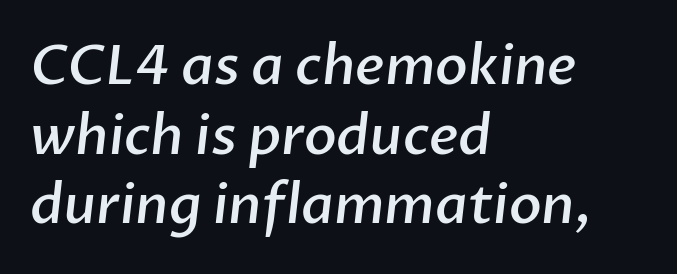
{"serif": "no", "bold": "semi", "weight": "semibold", "width": "normal", "stroke_contrast": "low", "x_height": "medium", "monospaced": "no", "underline": "no", "align": "left", "line_spacing": "normal", "line_spacing_ratio": 1.29, "letter_spacing": "normal", "letter_spacing_em": 0.0, "glyph_px": 54}
